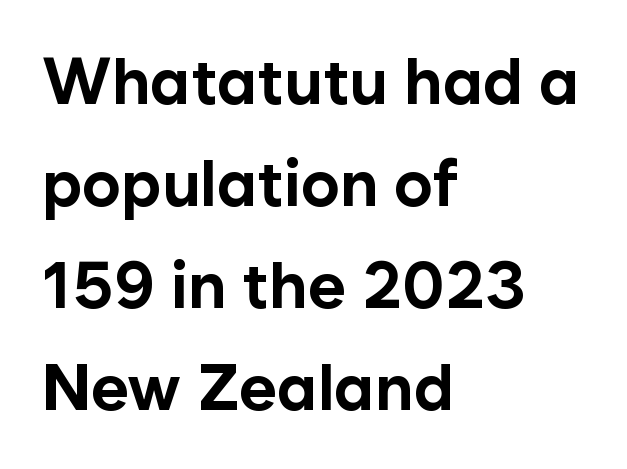
The image shows 65 px bold sans-serif type, upright; set left-aligned, normal line spacing (1.57x), normal letter spacing, not underlined; low stroke contrast and a medium x-height.
